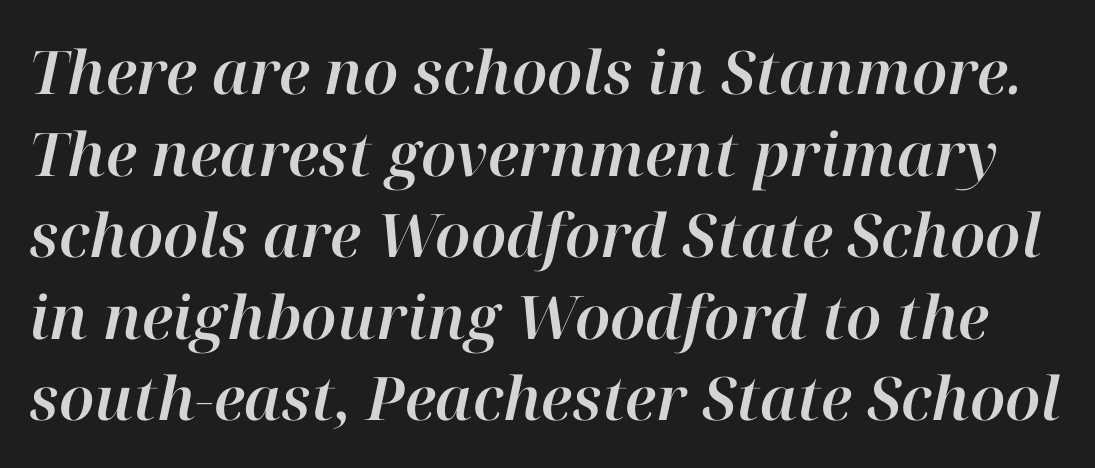
{"italic": "yes", "lean": "right", "slant_degrees": 12, "width": "normal", "stroke_contrast": "high", "x_height": "medium", "monospaced": "no", "underline": "no", "line_spacing": "normal", "line_spacing_ratio": 1.36, "letter_spacing": "normal", "letter_spacing_em": 0.0, "glyph_px": 60}
